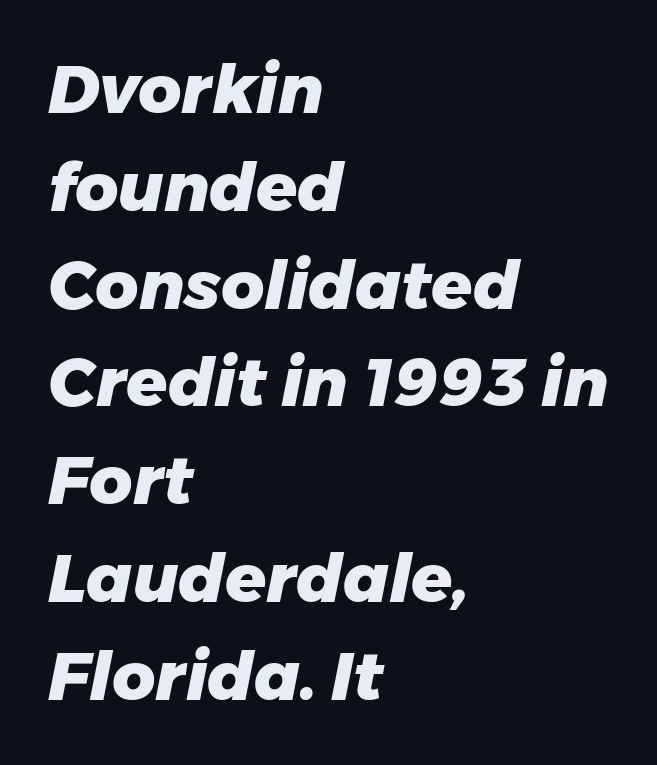
Q: Is the text bold? A: Yes.
Q: Is the text italic (slanted)? A: Yes, it leans right by about 11 degrees.
Q: Is the text underlined? A: No.
Q: How is the paragraph aligned? A: Left-aligned.
Q: Is the spacing between letters normal or unusually wide? A: Normal.
Q: Is the spacing between lines tight, normal or loose? A: Normal.
Q: Width (condensed, normal, or wide)? A: Normal.
Q: Stroke contrast? A: Low.
Q: x-height? A: Medium.
Q: Monospaced? A: No.
